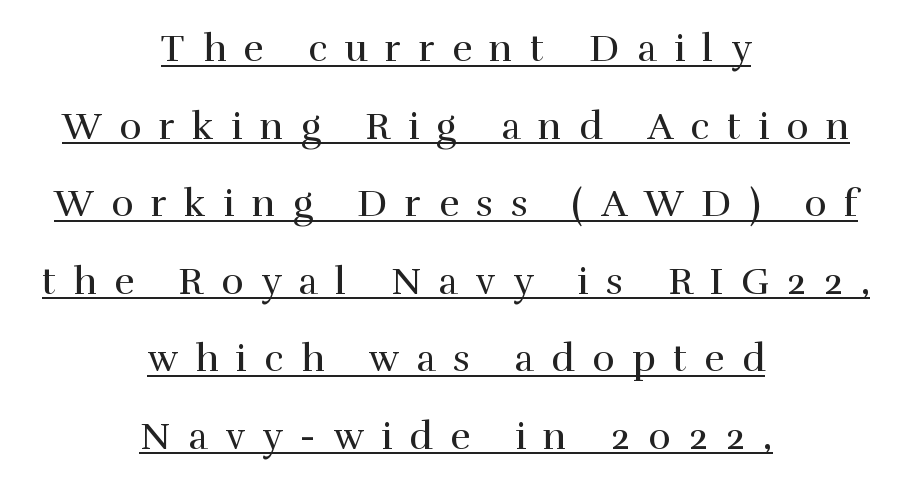
This is roman type, the default non-slanted kind. The typeface chosen for these lines features serifs. Unbolded letterforms with no extra heft. Do the characters align in a grid? No, the font is proportional.
